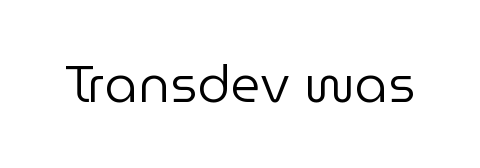
The image shows 52 px regular-weight sans-serif type, upright; set normal letter spacing, not underlined; low stroke contrast and a medium x-height.
